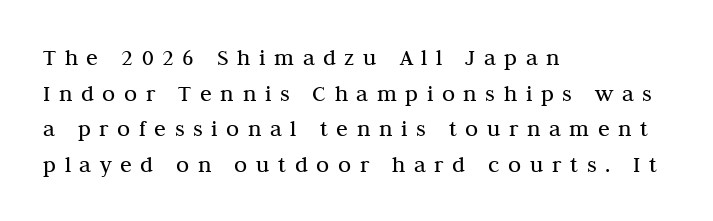
{"italic": "no", "bold": "no", "underline": "no", "align": "left", "line_spacing": "normal", "line_spacing_ratio": 1.48, "letter_spacing": "wide", "letter_spacing_em": 0.36, "glyph_px": 24}
